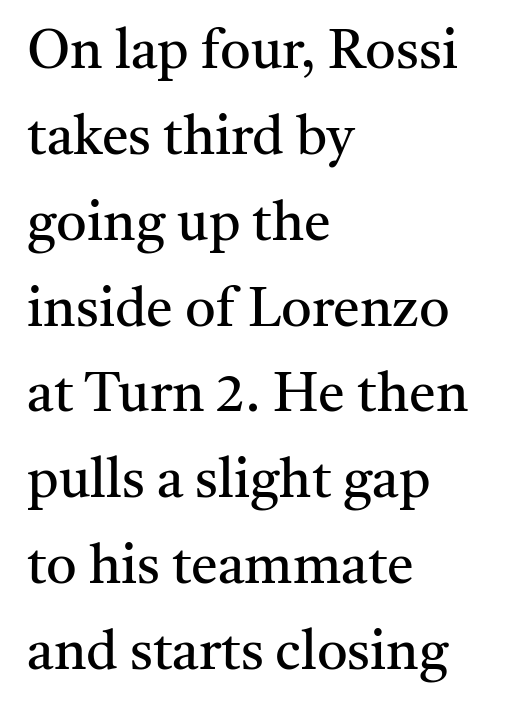
Posture: vertical. The letters look calm and open, with moderate or lighter stems. This rendering employs a face with finishing strokes, i.e., a serif. Letter spacing: default.
